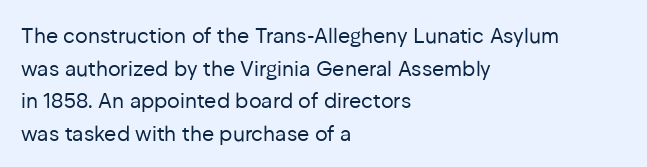
{"italic": "no", "bold": "no", "underline": "no", "align": "left", "line_spacing": "normal", "line_spacing_ratio": 1.55, "letter_spacing": "normal", "letter_spacing_em": 0.0, "glyph_px": 21}
